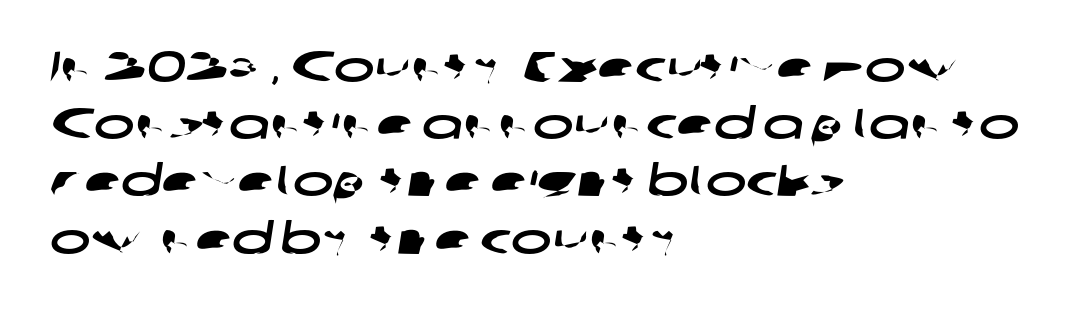
{"serif": "no", "width": "wide", "stroke_contrast": "low", "x_height": "medium", "monospaced": "no", "underline": "no", "align": "left", "line_spacing": "normal", "line_spacing_ratio": 1.33, "letter_spacing": "normal", "letter_spacing_em": 0.0, "glyph_px": 43}
